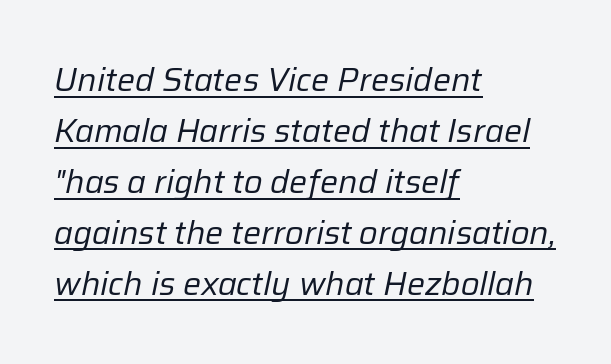
The image shows 32 px regular-weight type, italic (leaning right); set left-aligned, normal line spacing (1.59x), normal letter spacing, underlined; low stroke contrast and a medium x-height.
